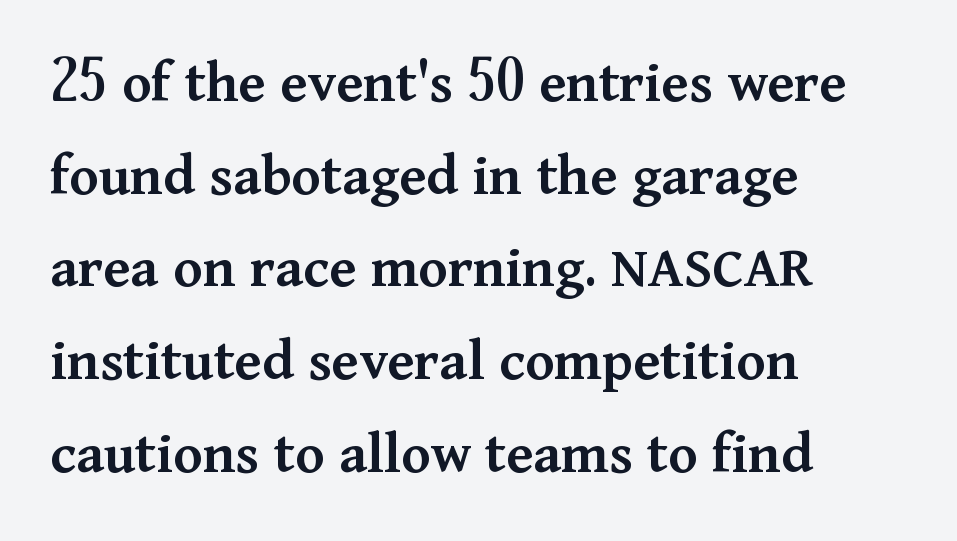
{"serif": "yes", "italic": "no", "bold": "semi", "weight": "semibold", "width": "normal", "stroke_contrast": "medium", "x_height": "medium", "monospaced": "no", "underline": "no", "align": "left", "line_spacing": "normal", "line_spacing_ratio": 1.52, "letter_spacing": "normal", "letter_spacing_em": 0.0, "glyph_px": 61}
